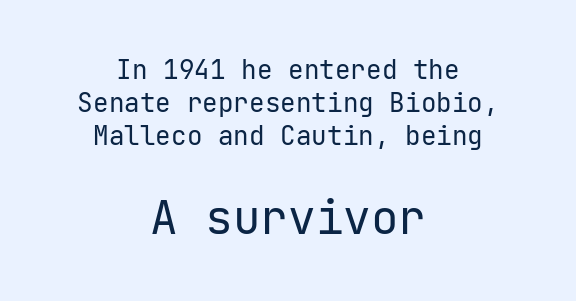
The image shows 46 px regular-weight sans-serif type, upright; set centered, normal line spacing (1.26x), normal letter spacing, not underlined; the second (bottom) block is 1.77x larger; low stroke contrast and a medium x-height.
